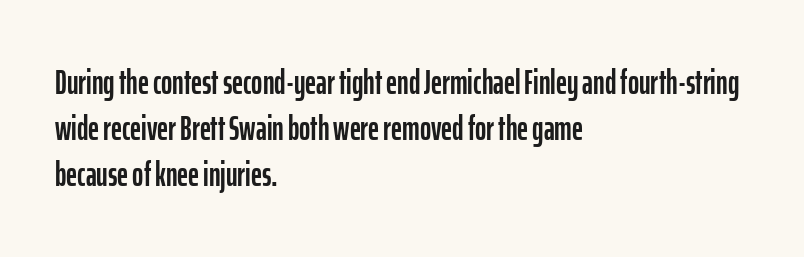
{"serif": "no", "italic": "no", "width": "condensed", "stroke_contrast": "low", "x_height": "medium", "monospaced": "no", "underline": "no", "align": "left", "line_spacing": "normal", "line_spacing_ratio": 1.36, "letter_spacing": "normal", "letter_spacing_em": 0.0, "glyph_px": 34}
